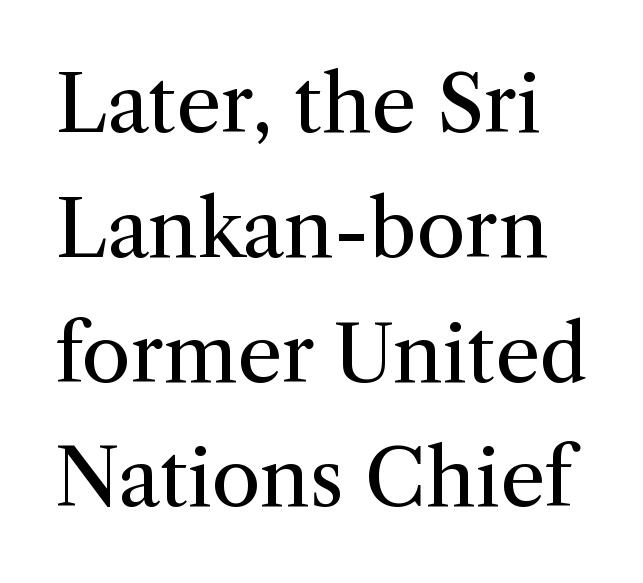
Q: Is the text bold? A: No.
Q: Is the text italic (slanted)? A: No, it is upright.
Q: Is the typeface a serif or a sans-serif typeface? A: Serif.
Q: Is the text underlined? A: No.
Q: Is the spacing between letters normal or unusually wide? A: Normal.
Q: Is the spacing between lines tight, normal or loose? A: Normal.
Q: Width (condensed, normal, or wide)? A: Normal.
Q: Stroke contrast? A: Medium.
Q: x-height? A: Medium.
Q: Monospaced? A: No.
